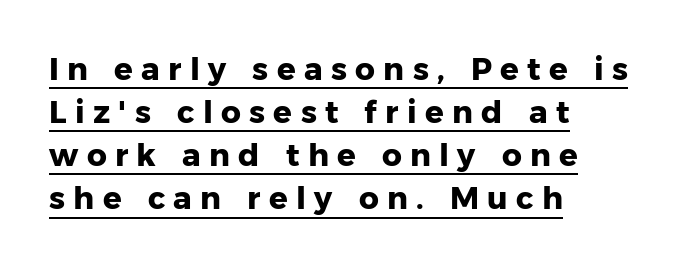
{"serif": "no", "italic": "no", "bold": "yes", "weight": "heavy", "width": "normal", "stroke_contrast": "low", "x_height": "medium", "monospaced": "no", "underline": "yes", "align": "left", "line_spacing": "normal", "line_spacing_ratio": 1.39, "letter_spacing": "wide", "letter_spacing_em": 0.27, "glyph_px": 31}
